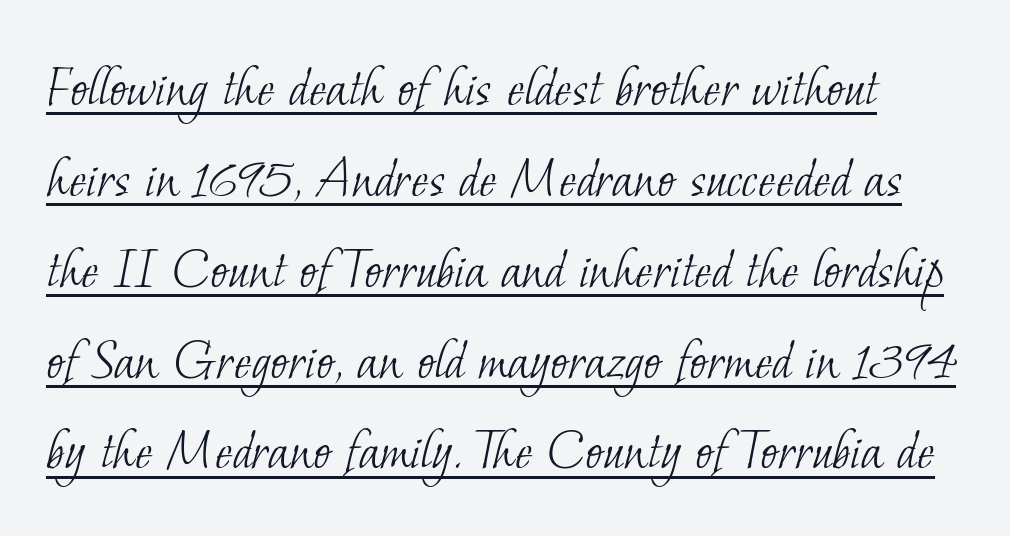
{"serif": "yes", "bold": "no", "weight": "light", "width": "normal", "stroke_contrast": "low", "x_height": "small", "monospaced": "no", "underline": "yes", "line_spacing": "normal", "line_spacing_ratio": 1.54, "letter_spacing": "normal", "letter_spacing_em": 0.0, "glyph_px": 59}
